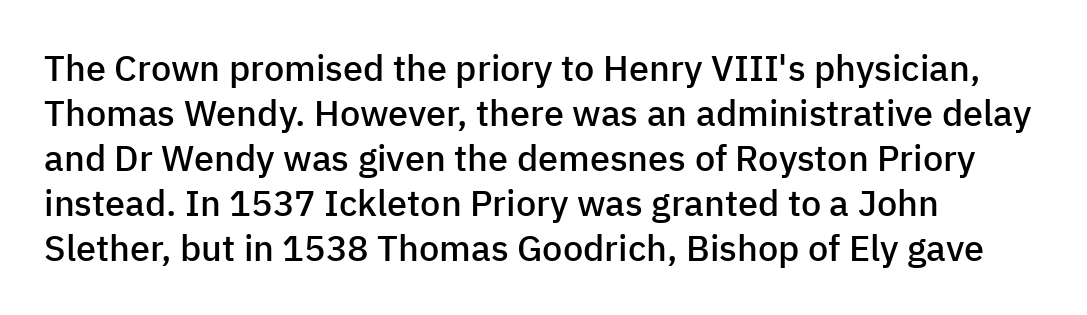
Q: Is the text bold? A: Semi-bold.
Q: Is the text italic (slanted)? A: No, it is upright.
Q: Is the typeface a serif or a sans-serif typeface? A: Sans-serif.
Q: Is the text underlined? A: No.
Q: How is the paragraph aligned? A: Left-aligned.
Q: Is the spacing between letters normal or unusually wide? A: Normal.
Q: Is the spacing between lines tight, normal or loose? A: Normal.
Q: Width (condensed, normal, or wide)? A: Normal.
Q: Stroke contrast? A: Low.
Q: x-height? A: Medium.
Q: Monospaced? A: No.
